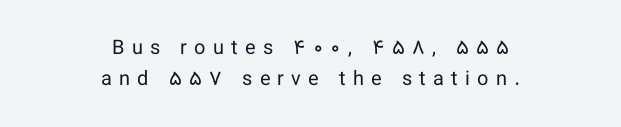
A bare baseline throughout the passage. The rows are spaced the way most documents space them. Is the stroke heavy? The answer is a plain regular-or-lighter. How are the letters spaced? Widely, with obvious added tracking. This is the regular roman posture of the typeface. The rag falls on both sides of this text block equally.
